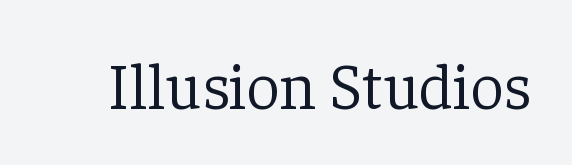
The letterforms sit at book weight or below. Quick note: underline off. Observe the ordinary spacing: letters are neighbours, not strangers. Small tapered or slab feet sit at the stroke ends, so this counts as serif. Here the designer chose a conventional face with non-uniform glyph widths.
